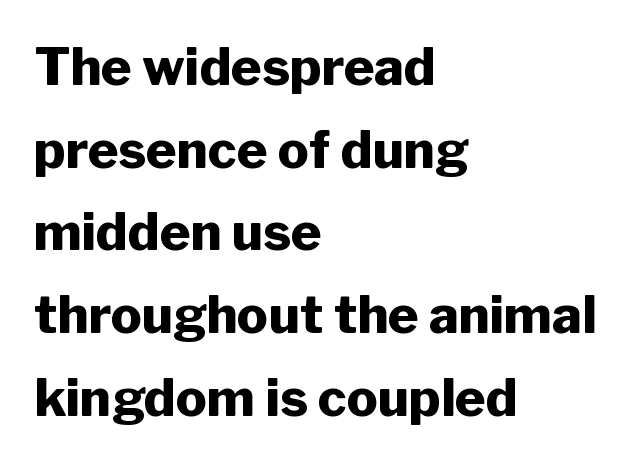
{"serif": "no", "italic": "no", "bold": "yes", "weight": "heavy", "width": "normal", "stroke_contrast": "low", "x_height": "medium", "monospaced": "no", "underline": "no", "align": "left", "line_spacing": "normal", "line_spacing_ratio": 1.59, "letter_spacing": "normal", "letter_spacing_em": 0.0, "glyph_px": 52}
